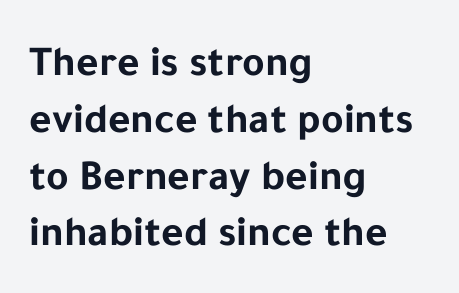
Q: Is the text bold? A: Yes.
Q: Is the text italic (slanted)? A: No, it is upright.
Q: Is the typeface a serif or a sans-serif typeface? A: Sans-serif.
Q: Is the text underlined? A: No.
Q: How is the paragraph aligned? A: Left-aligned.
Q: Is the spacing between letters normal or unusually wide? A: Normal.
Q: Is the spacing between lines tight, normal or loose? A: Normal.
Q: Width (condensed, normal, or wide)? A: Normal.
Q: Stroke contrast? A: Low.
Q: x-height? A: Medium.
Q: Monospaced? A: No.
